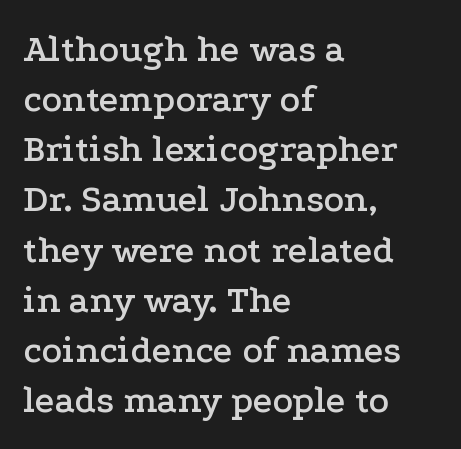
{"serif": "yes", "italic": "no", "width": "wide", "stroke_contrast": "low", "x_height": "medium", "monospaced": "no", "underline": "no", "align": "left", "line_spacing": "normal", "line_spacing_ratio": 1.32, "letter_spacing": "normal", "letter_spacing_em": 0.0, "glyph_px": 38}
